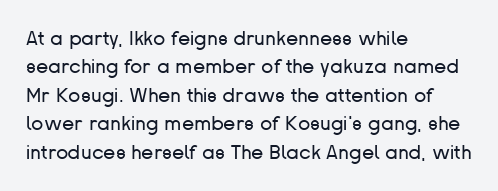
{"italic": "no", "bold": "no", "underline": "no", "align": "left", "line_spacing": "normal", "line_spacing_ratio": 1.42, "letter_spacing": "normal", "letter_spacing_em": 0.0, "glyph_px": 20}
